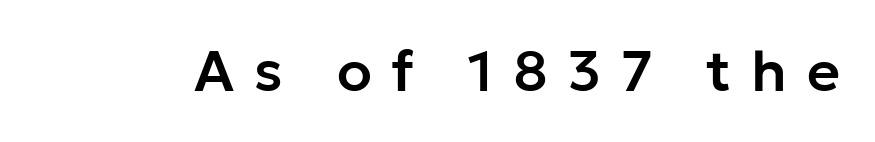
The image shows 57 px sans-serif type, upright; set unusually wide letter spacing (+0.35 em), not underlined; low stroke contrast and a medium x-height.
